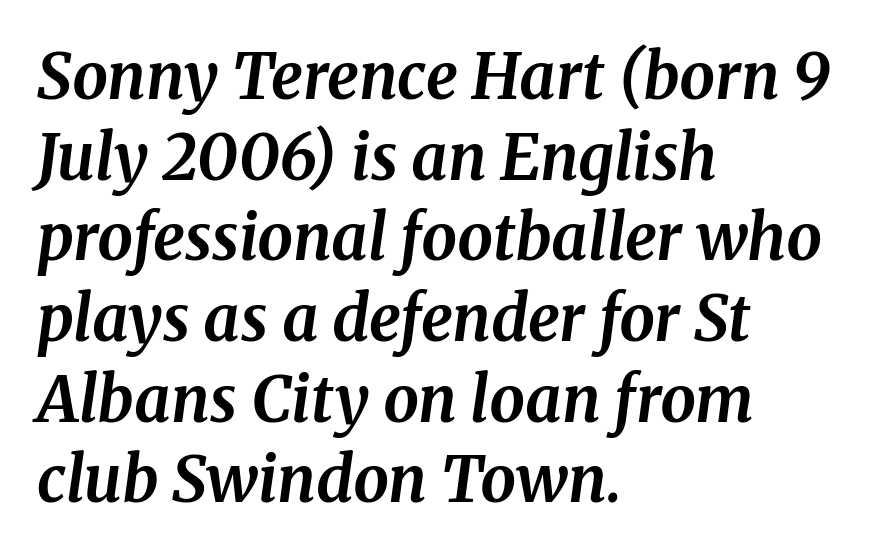
{"serif": "yes", "italic": "yes", "lean": "right", "slant_degrees": 8, "bold": "yes", "weight": "bold", "width": "normal", "stroke_contrast": "medium", "x_height": "medium", "monospaced": "no", "underline": "no", "align": "left", "line_spacing": "normal", "line_spacing_ratio": 1.28, "letter_spacing": "normal", "letter_spacing_em": 0.0, "glyph_px": 63}
